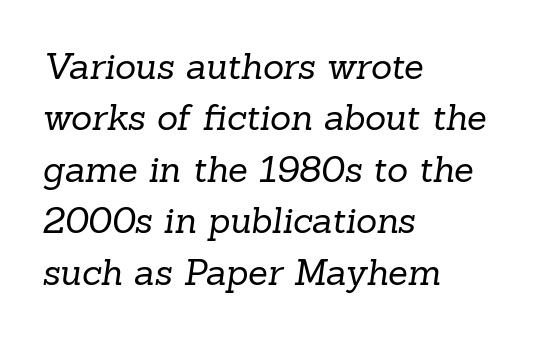
The rendering uses natural spacing where letterforms have individual widths. Tracking value appears to be zero — textbook default spacing. Examine the stroke ends and you'll spot serifs. Line beginnings align vertically; line endings do not. Interline gaps are of average width in this sample. Stems and bowls with no extra thickness — not bold.
